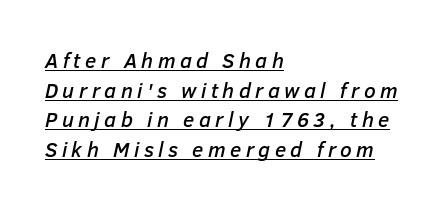
The image shows 21 px text type, italic (leaning right); set left-aligned, normal line spacing (1.41x), unusually wide letter spacing (+0.21 em), underlined.
